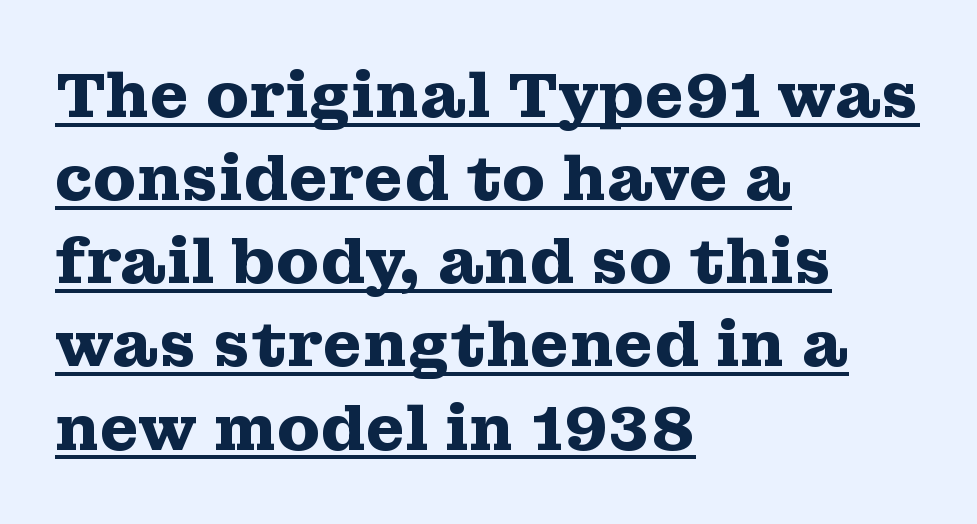
Q: Is the text bold? A: Yes.
Q: Is the text italic (slanted)? A: No, it is upright.
Q: Is the typeface a serif or a sans-serif typeface? A: Serif.
Q: Is the text underlined? A: Yes.
Q: How is the paragraph aligned? A: Left-aligned.
Q: Is the spacing between letters normal or unusually wide? A: Normal.
Q: Is the spacing between lines tight, normal or loose? A: Normal.
Q: Width (condensed, normal, or wide)? A: Wide.
Q: Stroke contrast? A: Medium.
Q: x-height? A: Medium.
Q: Monospaced? A: No.
